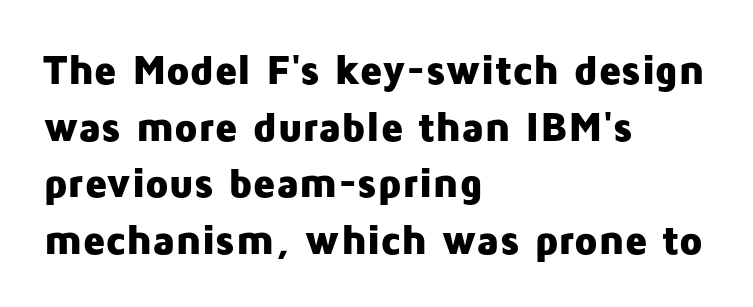
The image shows 42 px heavy sans-serif type, upright; set left-aligned, normal line spacing (1.35x), normal letter spacing, not underlined; low stroke contrast and a medium x-height.
